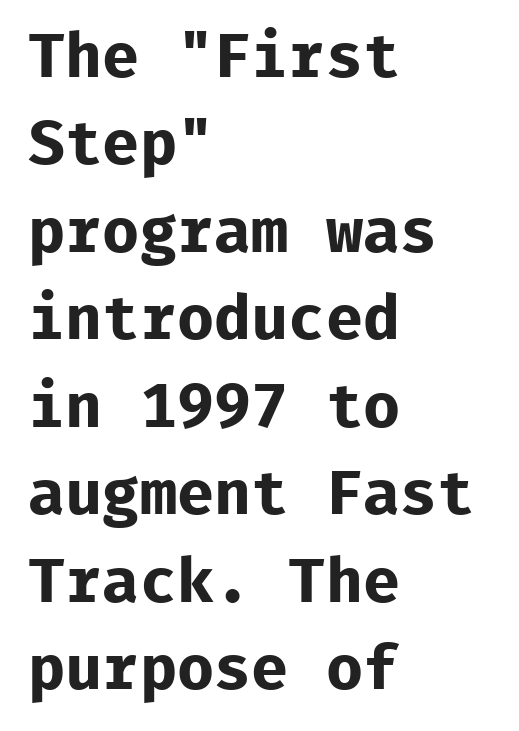
Q: Is the text bold? A: Yes.
Q: Is the text italic (slanted)? A: No, it is upright.
Q: Is the typeface a serif or a sans-serif typeface? A: Sans-serif.
Q: Is the text underlined? A: No.
Q: How is the paragraph aligned? A: Left-aligned.
Q: Is the spacing between letters normal or unusually wide? A: Normal.
Q: Is the spacing between lines tight, normal or loose? A: Normal.
Q: Width (condensed, normal, or wide)? A: Normal.
Q: Stroke contrast? A: Low.
Q: x-height? A: Medium.
Q: Monospaced? A: Yes.
